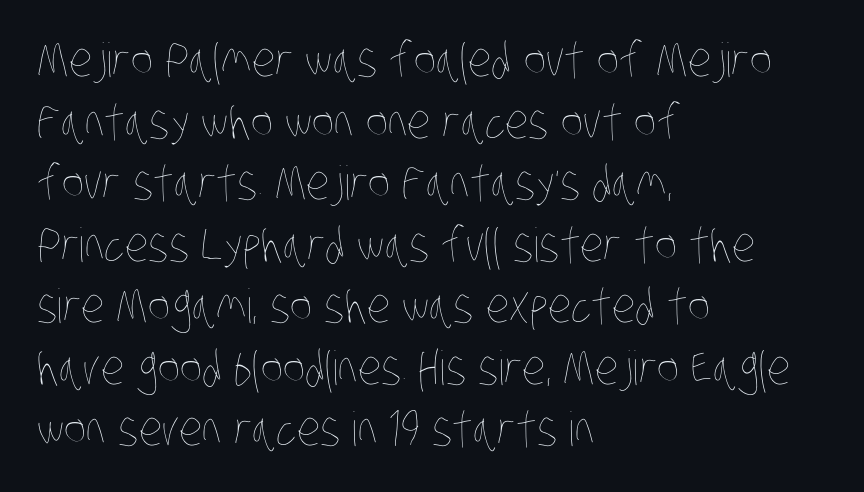
{"bold": "no", "weight": "thin", "width": "condensed", "stroke_contrast": "low", "x_height": "large", "monospaced": "no", "underline": "no", "align": "left", "line_spacing": "normal", "line_spacing_ratio": 1.31, "letter_spacing": "normal", "letter_spacing_em": 0.0, "glyph_px": 47}
